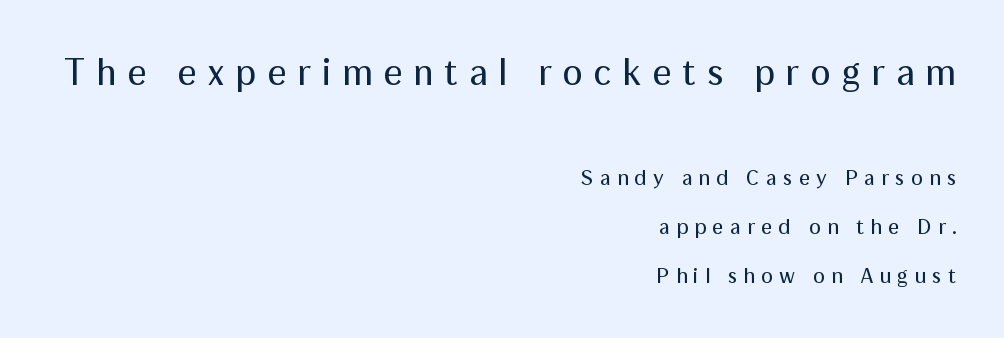
How are the letters spaced? Widely, with obvious added tracking. Each letter keeps its own natural width here, so spacing adapts to shape. A quiet, ordinary-to-light weight characterises the typeface. The leading is generous, giving the passage an open texture.
